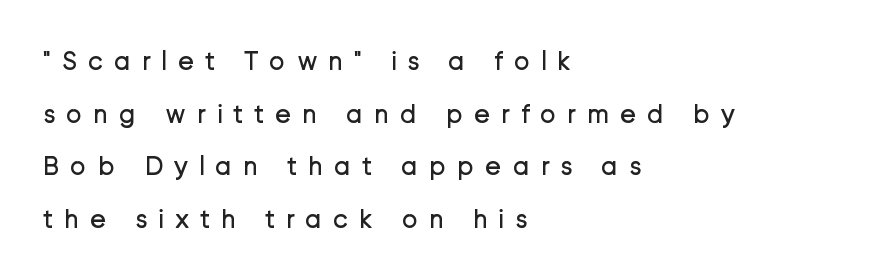
The image shows 27 px text type, upright; set left-aligned, loose line spacing (1.95x), unusually wide letter spacing (+0.4 em), not underlined.
